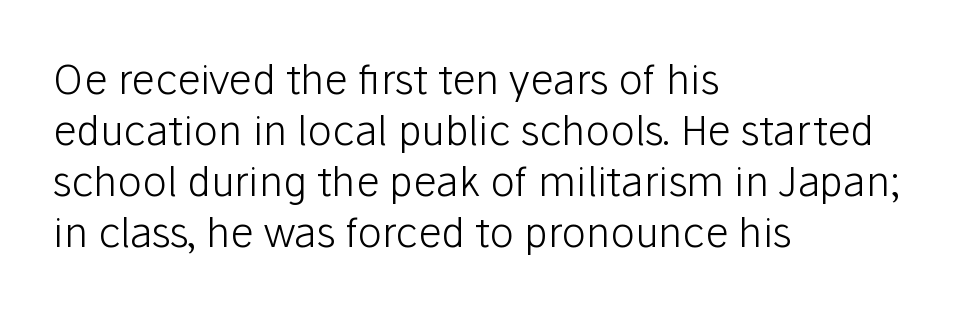
The image shows 41 px light sans-serif type, upright; set left-aligned, line spacing 1.24x, normal letter spacing, not underlined; low stroke contrast and a medium x-height.
